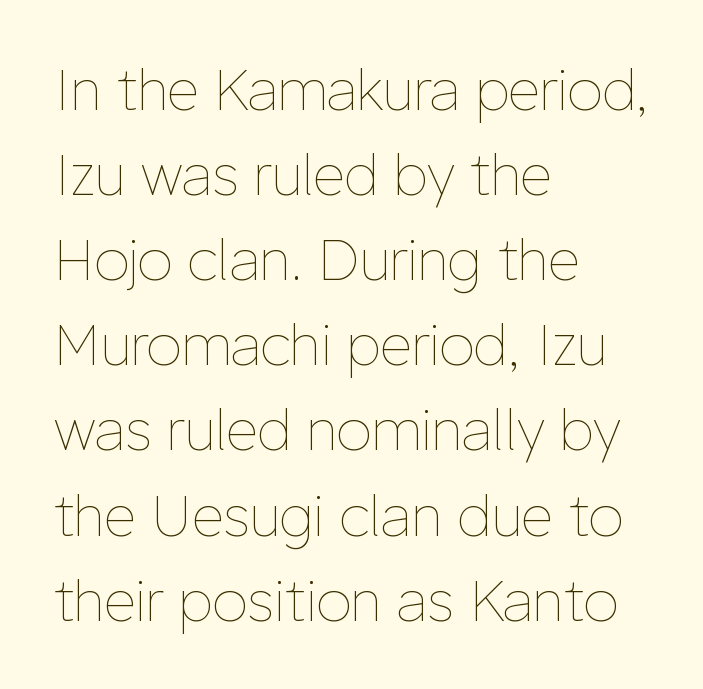
Q: Is the text bold? A: No.
Q: Is the text italic (slanted)? A: No, it is upright.
Q: Is the text underlined? A: No.
Q: How is the paragraph aligned? A: Left-aligned.
Q: Is the spacing between letters normal or unusually wide? A: Normal.
Q: Is the spacing between lines tight, normal or loose? A: Normal.
Q: Width (condensed, normal, or wide)? A: Normal.
Q: Stroke contrast? A: Low.
Q: x-height? A: Medium.
Q: Monospaced? A: No.
